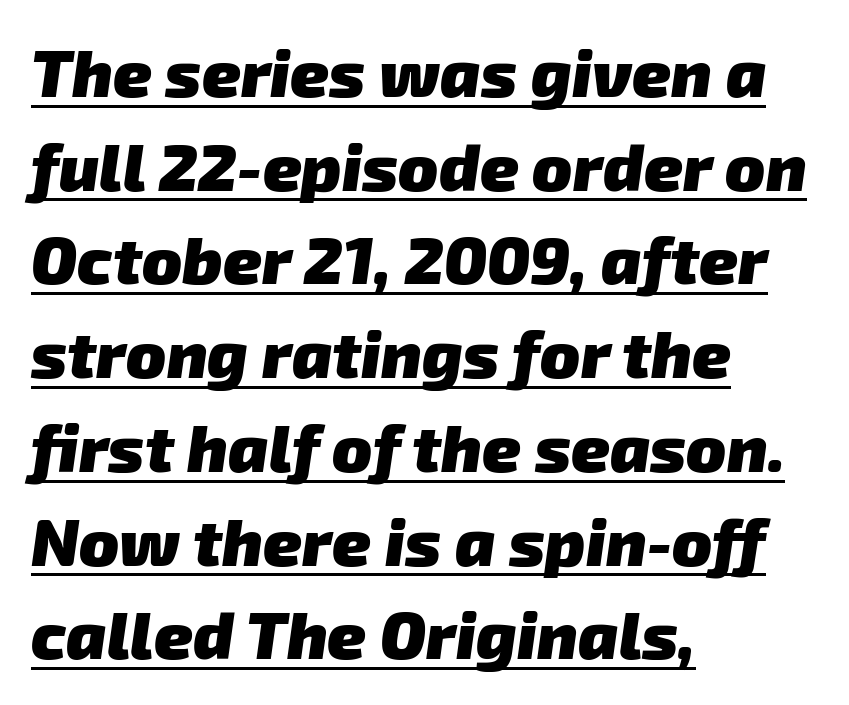
Q: Is the text bold? A: Yes.
Q: Is the typeface a serif or a sans-serif typeface? A: Sans-serif.
Q: Is the text underlined? A: Yes.
Q: How is the paragraph aligned? A: Left-aligned.
Q: Is the spacing between letters normal or unusually wide? A: Normal.
Q: Is the spacing between lines tight, normal or loose? A: Normal.
Q: Width (condensed, normal, or wide)? A: Normal.
Q: Stroke contrast? A: Low.
Q: x-height? A: Medium.
Q: Monospaced? A: No.
